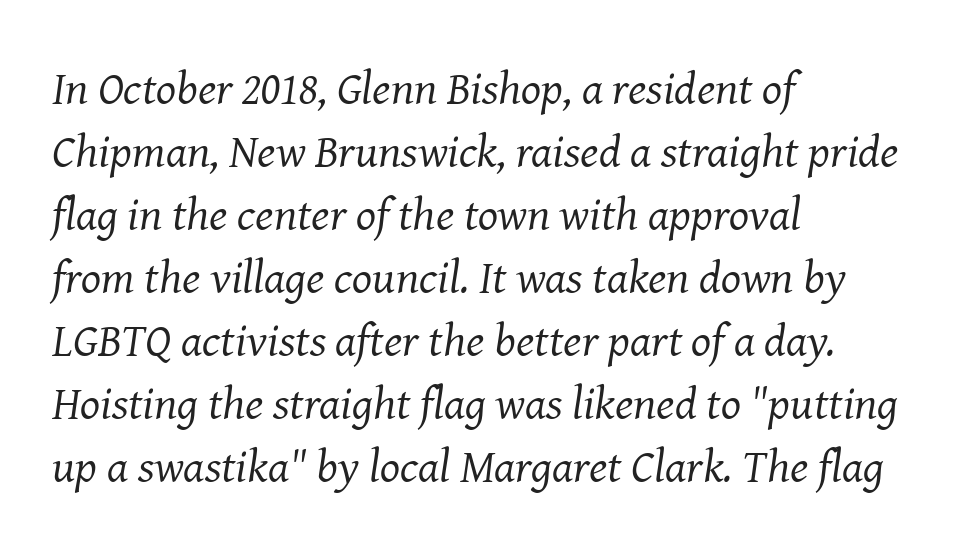
The image shows 47 px regular-weight serif type, italic (leaning right); set left-aligned, normal line spacing (1.34x), normal letter spacing, not underlined; medium stroke contrast and a medium x-height.
